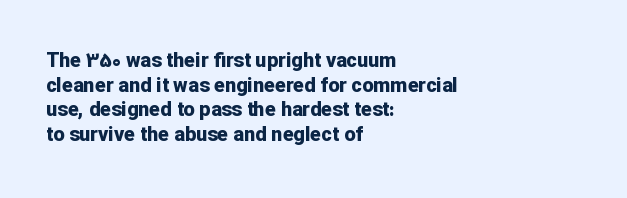
The foot of each line stays bare and open. The letters are bold, with thick, heavy strokes. The letters stand straight up with perfectly vertical stems. Compared with typical body copy, the letter spacing here is the same. These lines stack with their left ends in a neat column.
